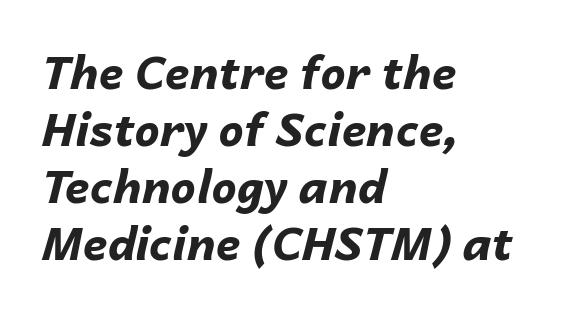
Q: Is the text bold? A: Yes.
Q: Is the text italic (slanted)? A: Yes, it leans right by about 14 degrees.
Q: Is the text underlined? A: No.
Q: How is the paragraph aligned? A: Left-aligned.
Q: Is the spacing between letters normal or unusually wide? A: Normal.
Q: Is the spacing between lines tight, normal or loose? A: Normal.
Q: Width (condensed, normal, or wide)? A: Normal.
Q: Stroke contrast? A: Low.
Q: x-height? A: Medium.
Q: Monospaced? A: No.
